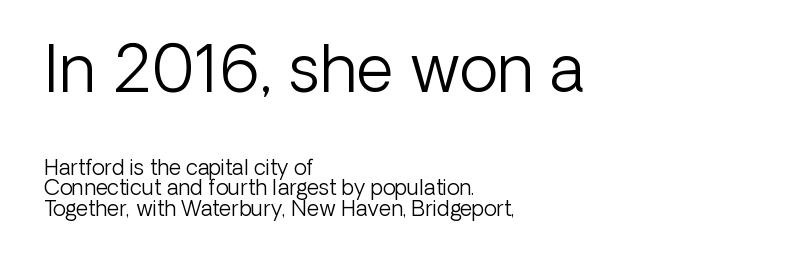
{"serif": "no", "italic": "no", "bold": "no", "weight": "light", "width": "normal", "stroke_contrast": "low", "x_height": "medium", "monospaced": "no", "underline": "no", "align": "left", "line_spacing": "tight", "line_spacing_ratio": 0.99, "letter_spacing": "normal", "letter_spacing_em": 0.0, "larger_block": "first", "size_ratio": 3.05, "glyph_px": 64}
